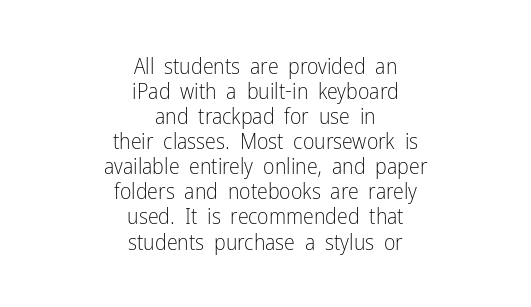
This is the regular roman posture of the typeface. No extra tracking has been applied to these lines. The strokes carry an ordinary text weight at most. The string is rendered with underlining switched off.
